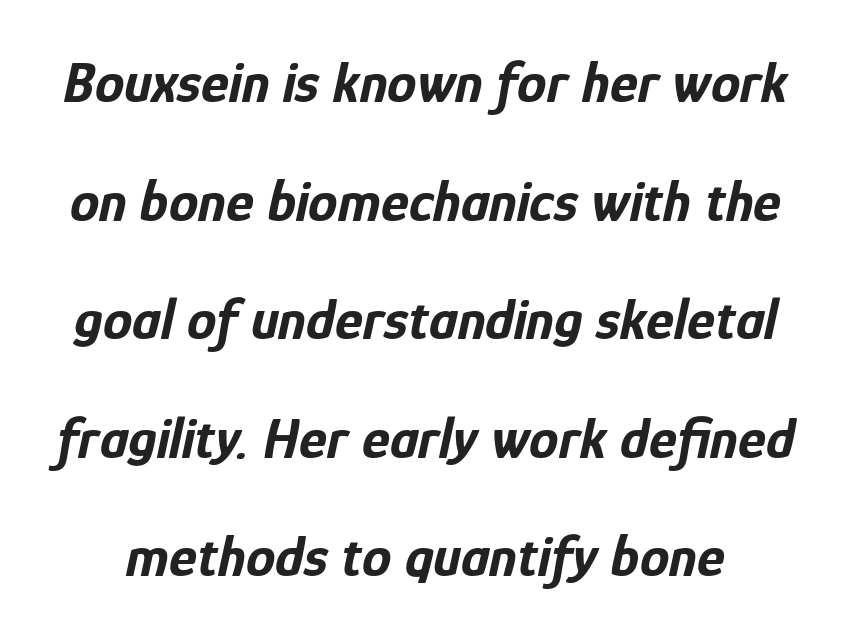
The image shows 59 px bold, condensed type, italic (leaning right); set loose line spacing (2.01x), normal letter spacing, not underlined; low stroke contrast and a medium x-height.
